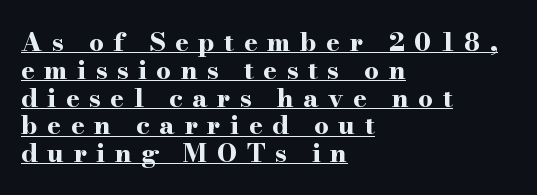
{"italic": "no", "bold": "yes", "underline": "yes", "align": "left", "line_spacing": "tight", "line_spacing_ratio": 1.07, "letter_spacing": "wide", "letter_spacing_em": 0.36, "glyph_px": 26}
